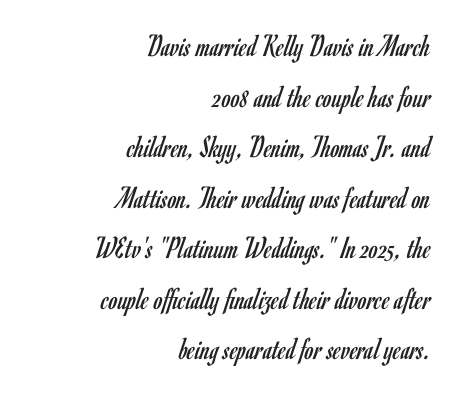
{"serif": "no", "bold": "no", "weight": "regular", "width": "condensed", "stroke_contrast": "low", "x_height": "small", "monospaced": "no", "underline": "no", "align": "right", "line_spacing": "normal", "line_spacing_ratio": 1.58, "letter_spacing": "normal", "letter_spacing_em": 0.0, "glyph_px": 32}
